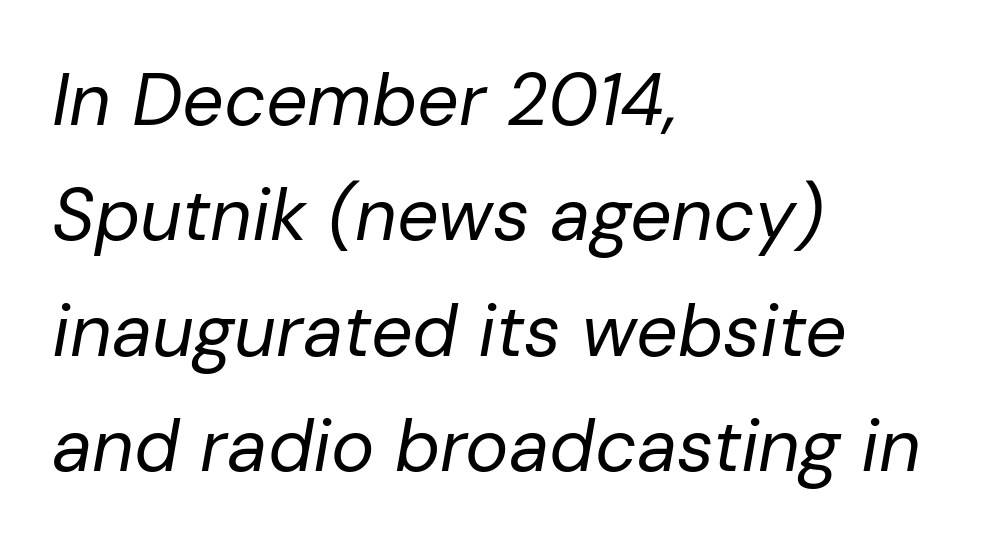
The letters advance in unequal steps, a hallmark of proportional type. Each new line begins a customary step beneath the previous one. The baseline area is clear. Casual observation: everything's shoved over to the left.
